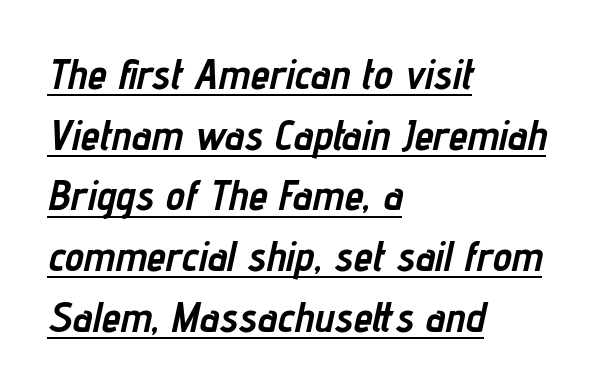
Q: Is the text bold? A: Yes.
Q: Is the text italic (slanted)? A: Yes, it leans right by about 12 degrees.
Q: Is the text underlined? A: Yes.
Q: How is the paragraph aligned? A: Left-aligned.
Q: Is the spacing between letters normal or unusually wide? A: Normal.
Q: Is the spacing between lines tight, normal or loose? A: Normal.
Q: Width (condensed, normal, or wide)? A: Condensed.
Q: Stroke contrast? A: Low.
Q: x-height? A: Medium.
Q: Monospaced? A: No.
